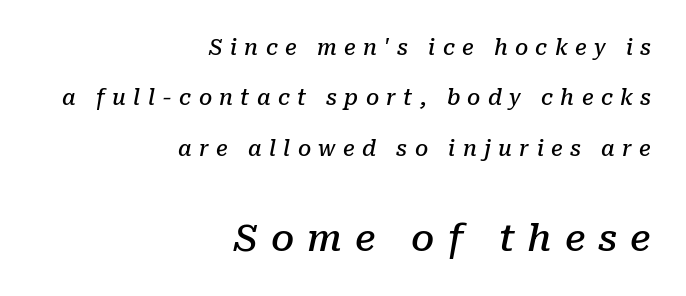
The image shows 37 px semibold serif type, italic (leaning right); set right-aligned, loose line spacing (2.4x), unusually wide letter spacing (+0.35 em), not underlined; the second (bottom) block is 1.76x larger; low stroke contrast and a medium x-height.
